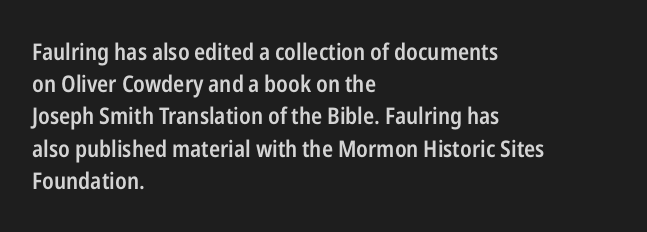
{"italic": "no", "bold": "semi", "underline": "no", "align": "left", "line_spacing": "normal", "line_spacing_ratio": 1.4, "letter_spacing": "normal", "letter_spacing_em": 0.0, "glyph_px": 23}
